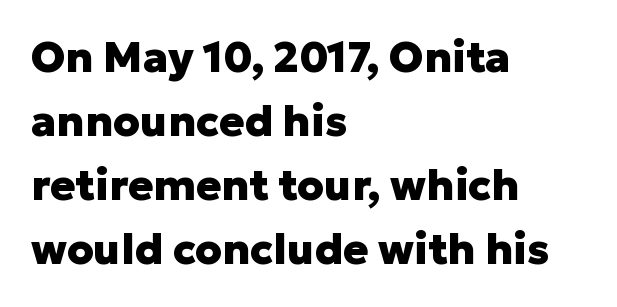
Here the designer chose a conventional face with non-uniform glyph widths. Caption: bold face, heavy strokes. Rendered with straight, roman letterforms. Unlike a traditional serif, this face leaves its strokes unadorned. Just letters on the line, the space beneath them empty.
